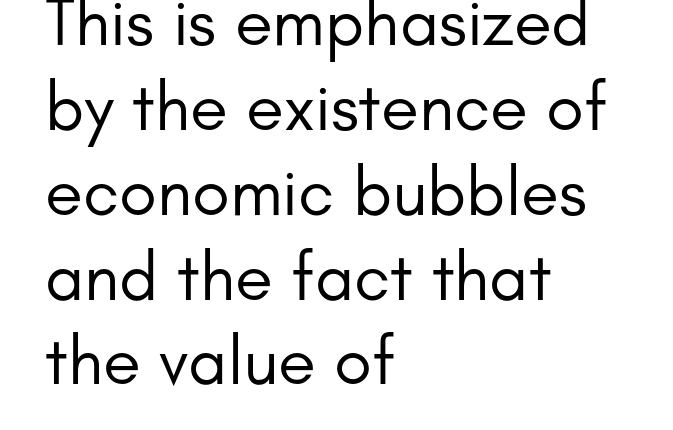
The image shows 69 px regular-weight sans-serif type, upright; set left-aligned, line spacing 1.23x, normal letter spacing, not underlined; low stroke contrast and a small x-height.
